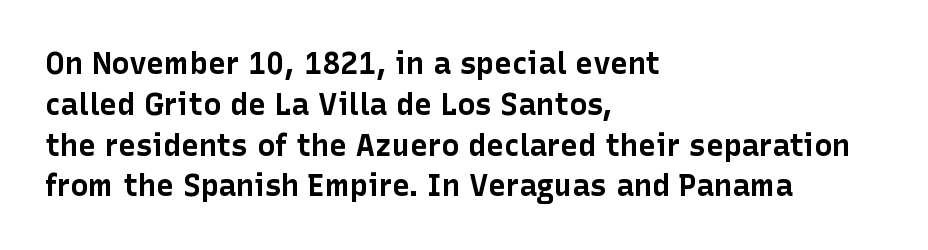
Default kerning and tracking; the words read as compact shapes. You could not count columns in this text — the font is proportionally spaced. The type sits square on the baseline with zero lean. Notice how descenders clear the ascenders below comfortably — that's standard leading.
